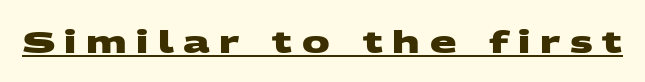
These lines have a slow, spaced-out rhythm from letter to letter. Here the designer chose a conventional face with non-uniform glyph widths. Descenders here cross a horizontal rule under the line. You can tell from the bare stems that sans-serif type was used.
